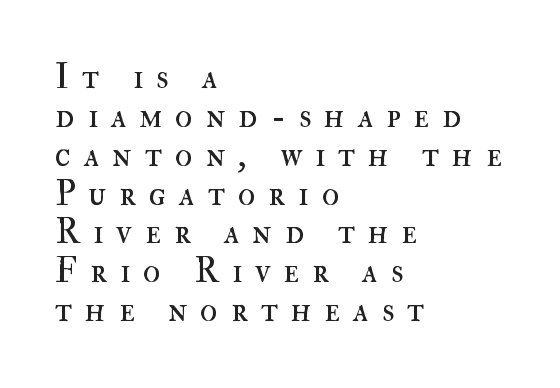
{"italic": "no", "bold": "no", "weight": "regular", "width": "normal", "stroke_contrast": "high", "x_height": "small", "monospaced": "no", "underline": "no", "align": "left", "line_spacing": "tight", "line_spacing_ratio": 1.11, "letter_spacing": "wide", "letter_spacing_em": 0.37, "glyph_px": 35}
